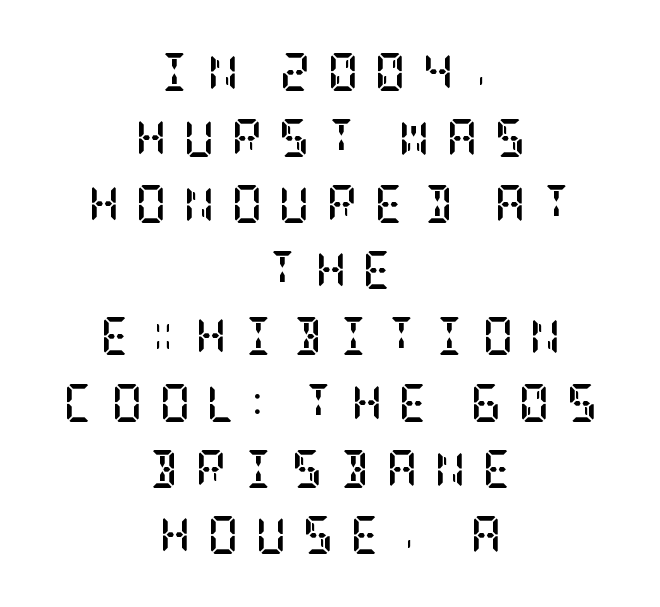
If you folded the block vertically in half, each line would mirror itself in length. This sample uses a serif face. Has an underline been added? It has not. When letters stand straight like this, we call the style roman or upright.
